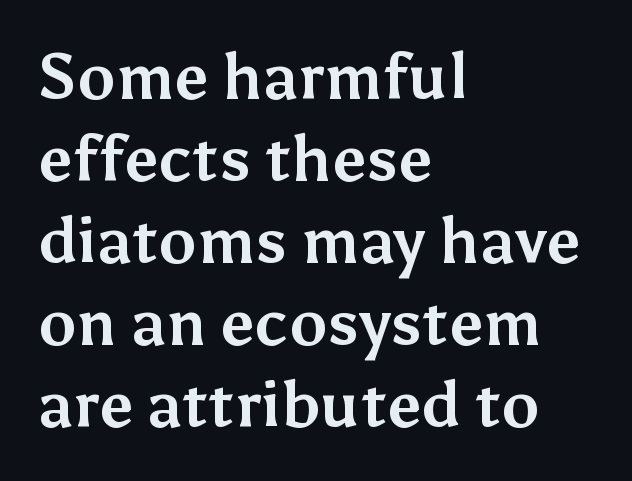
{"serif": "no", "italic": "no", "bold": "yes", "weight": "bold", "width": "normal", "stroke_contrast": "medium", "x_height": "medium", "monospaced": "no", "underline": "no", "align": "left", "line_spacing": "normal", "line_spacing_ratio": 1.3, "letter_spacing": "normal", "letter_spacing_em": 0.0, "glyph_px": 63}
